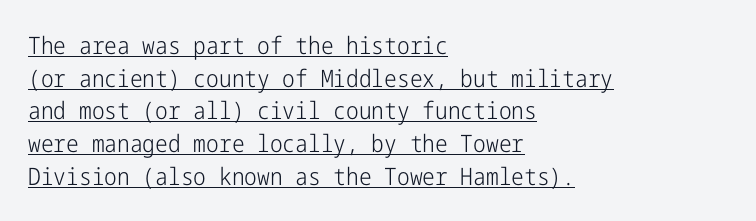
The image shows 24 px text type, upright; set left-aligned, normal line spacing (1.36x), normal letter spacing, underlined.
